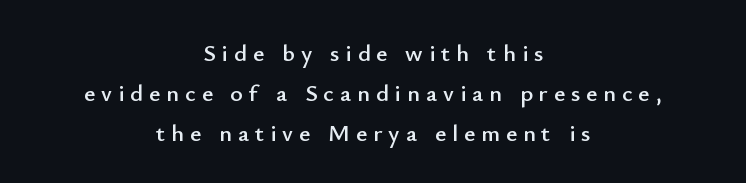
The image shows 24 px text type, upright; set centered, normal line spacing (1.66x), unusually wide letter spacing (+0.25 em), not underlined.
